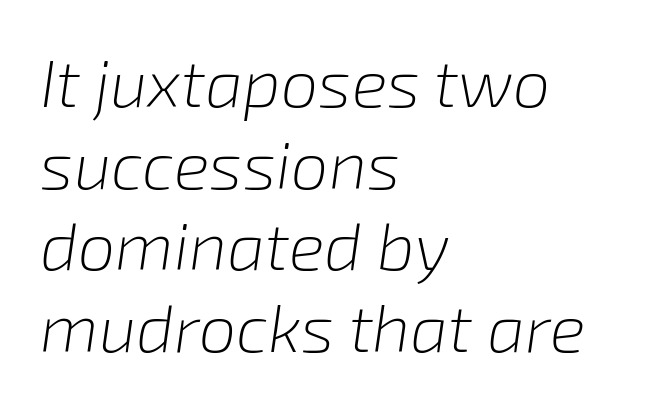
No letter is thick-stroked: the sample isn't bold. Caption: multi-line text, flush left, ragged right. Letters rest on an invisible, unmarked baseline. Observe the lean: these are italic letterforms.
